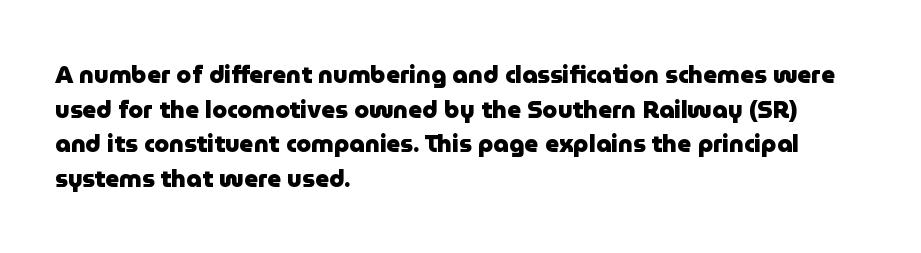
Rule under the text: the space is simply empty. Nothing unusual about the tracking: characters are spaced as the font intends. Leading: standard. This sample uses an upright cut, with every glyph sitting square on the baseline. Set as a true bold cut, around the 700 mark. Line beginnings align vertically; line endings do not.
